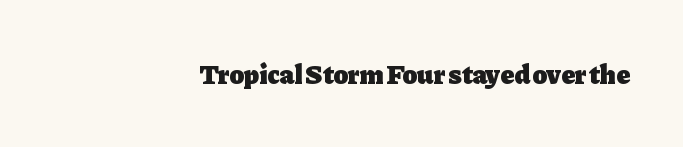
The image shows 27 px bold type, upright; set right-aligned, normal letter spacing, not underlined.
